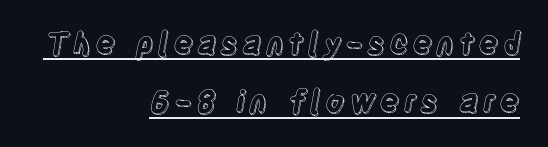
Layout note: lines flush right. Do the characters align in a grid? No, the font is proportional. Quick note: interline space is abundant.
